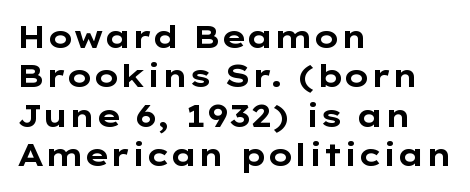
Q: Is the text bold? A: Yes.
Q: Is the text italic (slanted)? A: No, it is upright.
Q: Is the typeface a serif or a sans-serif typeface? A: Sans-serif.
Q: Is the text underlined? A: No.
Q: How is the paragraph aligned? A: Left-aligned.
Q: Is the spacing between letters normal or unusually wide? A: Normal.
Q: Is the spacing between lines tight, normal or loose? A: Normal.
Q: Width (condensed, normal, or wide)? A: Wide.
Q: Stroke contrast? A: Low.
Q: x-height? A: Medium.
Q: Monospaced? A: No.
